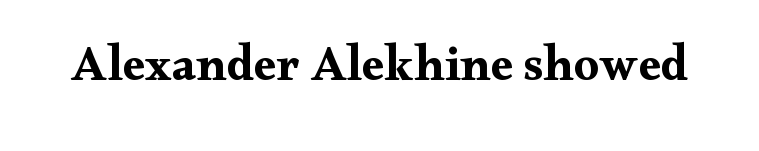
A roman cut, with each character standing at attention. Descenders are the only things crossing below the line. Here the designer chose a conventional face with non-uniform glyph widths. Between one letter and the next there's only the usual sliver of space.
